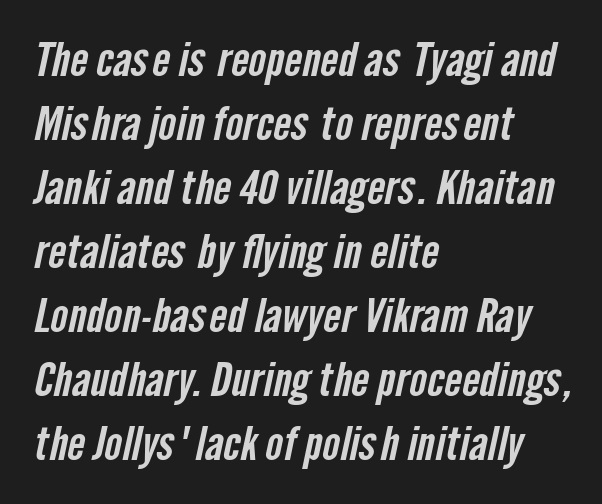
Font category for this specimen: sans-serif. Regarding leading, the lines here are spaced in the standard way. Spacing verdict: proportional, widths tailored to each character. The lines in this sample share a left origin and differ only in where they stop. Quick note: underline off. Spacing between characters is what you'd get straight out of the box.
